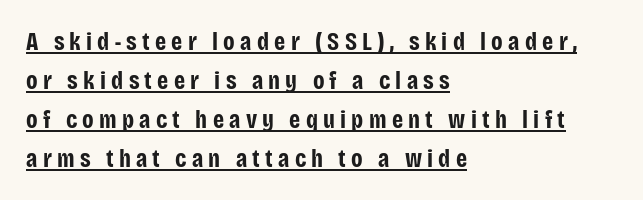
Caption: multi-line text, flush left, ragged right. Is there an underline? Yes — a line sits under the letters. Caption: expanded tracking, letters set apart. Does the lettering tilt? It doesn't — this is upright.
